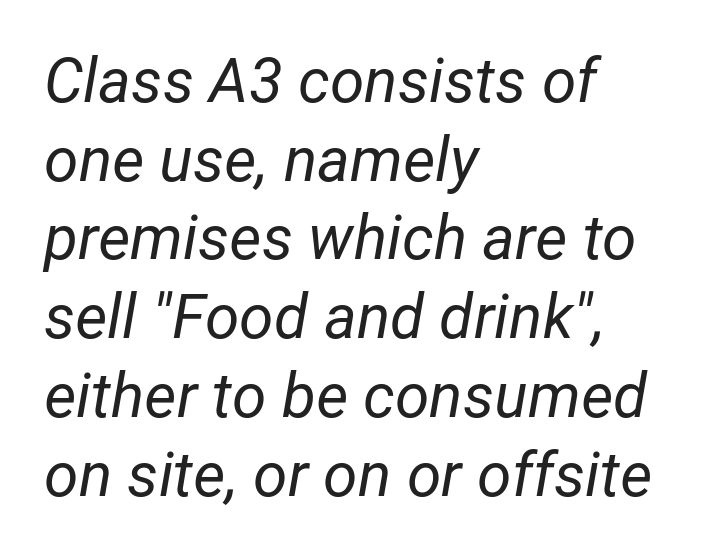
Q: Is the text bold? A: No.
Q: Is the text italic (slanted)? A: Yes, it leans right by about 12 degrees.
Q: Is the text underlined? A: No.
Q: How is the paragraph aligned? A: Left-aligned.
Q: Is the spacing between letters normal or unusually wide? A: Normal.
Q: Is the spacing between lines tight, normal or loose? A: Normal.
Q: Width (condensed, normal, or wide)? A: Normal.
Q: Stroke contrast? A: Low.
Q: x-height? A: Medium.
Q: Monospaced? A: No.
